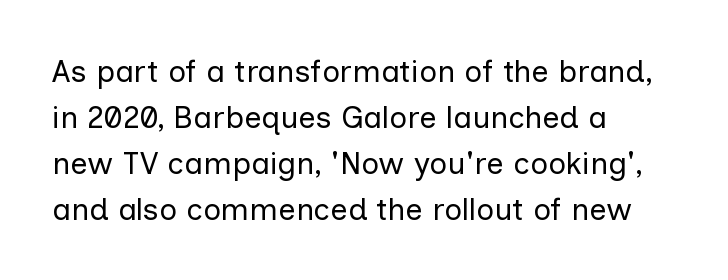
Layout note: lines flush left. The line texture is even and compact thanks to regular tracking. Note: no serifs on the glyphs. A normal amount of white space separates one row of letters from the next. The letters look calm and open, with moderate or lighter stems.
